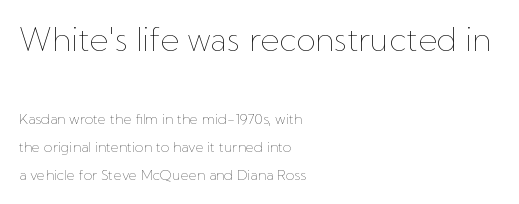
{"italic": "no", "bold": "no", "weight": "thin", "width": "normal", "stroke_contrast": "low", "x_height": "medium", "monospaced": "no", "underline": "no", "align": "left", "line_spacing": "loose", "line_spacing_ratio": 2.03, "letter_spacing": "normal", "letter_spacing_em": 0.0, "larger_block": "first", "size_ratio": 2.29, "glyph_px": 32}
